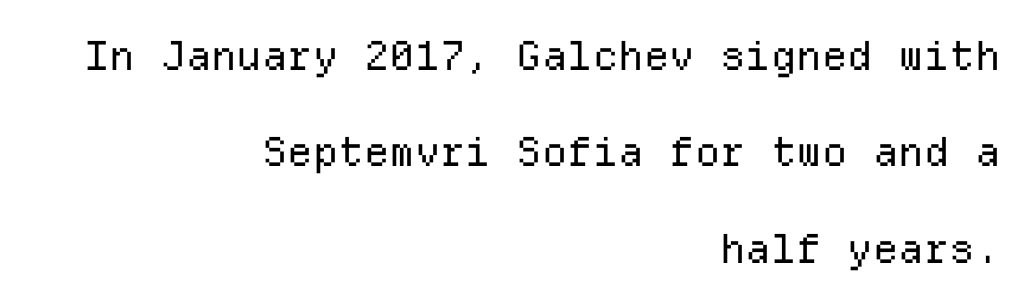
{"serif": "no", "italic": "no", "bold": "no", "weight": "regular", "width": "normal", "stroke_contrast": "low", "x_height": "medium", "monospaced": "yes", "underline": "no", "align": "right", "line_spacing": "loose", "line_spacing_ratio": 2.41, "letter_spacing": "normal", "letter_spacing_em": 0.0, "glyph_px": 40}
